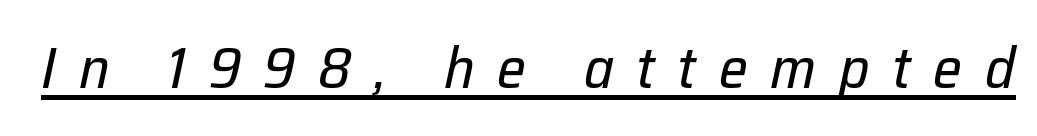
Q: Is the text bold? A: No.
Q: Is the text italic (slanted)? A: Yes, it leans right by about 12 degrees.
Q: Is the text underlined? A: Yes.
Q: Is the spacing between letters normal or unusually wide? A: Unusually wide.
Q: Width (condensed, normal, or wide)? A: Normal.
Q: Stroke contrast? A: Low.
Q: x-height? A: Medium.
Q: Monospaced? A: No.
